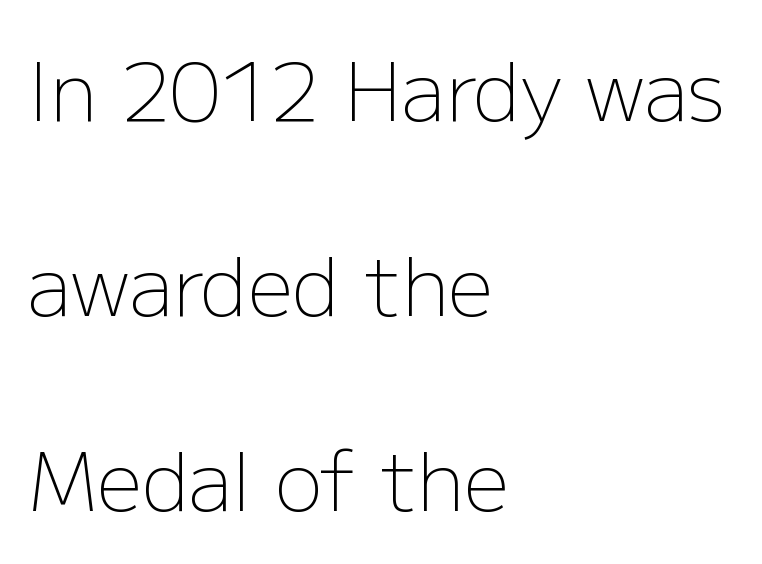
The rendering uses a large line-height, opening up the rows. No extra ink here — the face is not bold. Character widths vary here, with narrow letters taking less room than wide ones. These lines are composed in type without serifs. Casual observation: everything's shoved over to the left.
